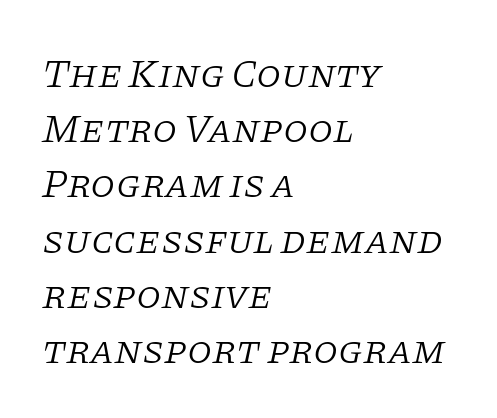
The image shows 40 px light serif type, italic (leaning right); set left-aligned, normal line spacing (1.38x), normal letter spacing, not underlined; low stroke contrast and a large x-height.
